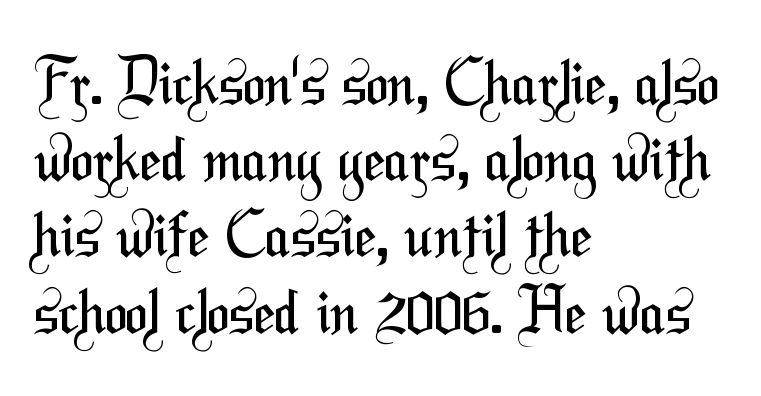
Nothing unusual about the tracking: characters are spaced as the font intends. A typesetter would call this leading conventional body-copy spacing. Unmarked baselines from the first word to the last. Note the varied advance widths — an 'i' is clearly narrower than an 'm'. Regarding serifs, this sample does without them.
